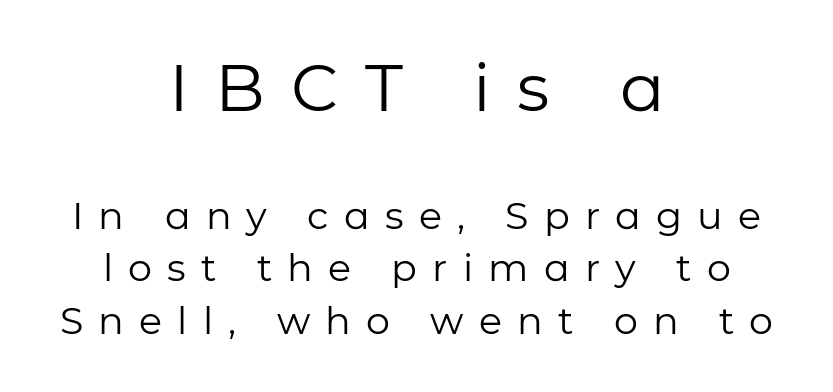
The image shows 66 px regular-weight sans-serif type, upright; set centered, normal line spacing (1.39x), unusually wide letter spacing (+0.4 em), not underlined; the first (top) block is 1.74x larger; low stroke contrast and a medium x-height.
